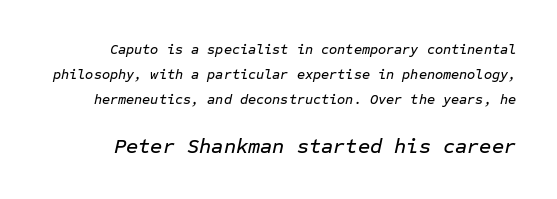
The area under the type is left untouched. The more generous point size was reserved for the lower chunk. Slanted lettering throughout. Default kerning and tracking; the words read as compact shapes.
